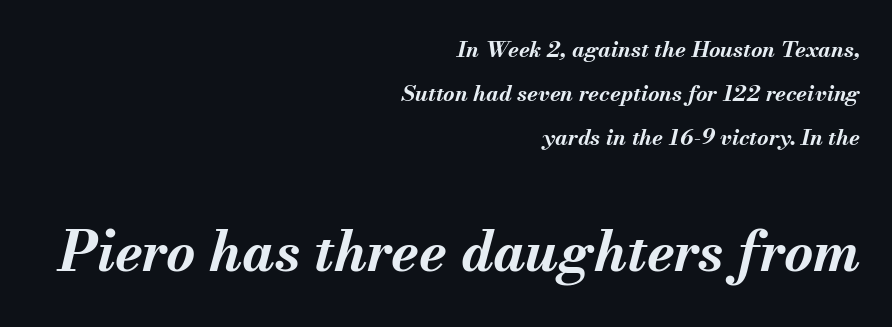
The image shows 56 px bold type, italic (leaning right); set right-aligned, loose line spacing (1.99x), normal letter spacing, not underlined; the second (bottom) block is 2.55x larger; medium stroke contrast and a small x-height.
